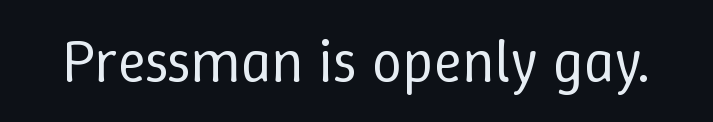
{"italic": "no", "bold": "no", "weight": "regular", "width": "normal", "stroke_contrast": "low", "x_height": "medium", "monospaced": "no", "underline": "no", "letter_spacing": "normal", "letter_spacing_em": 0.0, "glyph_px": 60}
